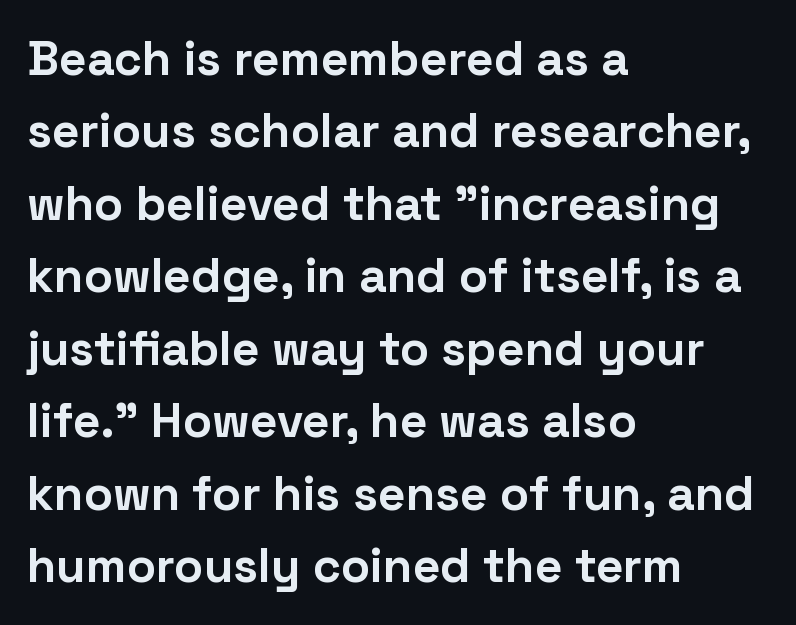
{"serif": "no", "italic": "no", "bold": "yes", "weight": "bold", "width": "normal", "stroke_contrast": "low", "x_height": "medium", "monospaced": "no", "underline": "no", "align": "left", "line_spacing": "normal", "line_spacing_ratio": 1.51, "letter_spacing": "normal", "letter_spacing_em": 0.0, "glyph_px": 48}
